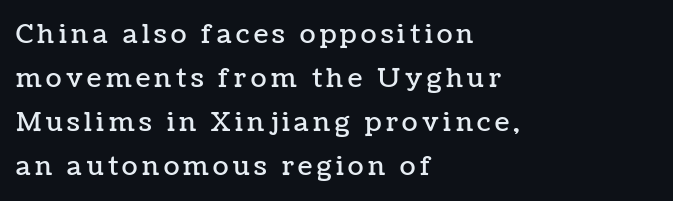
The image shows 26 px text type, upright; set left-aligned, normal line spacing (1.69x), not underlined.
